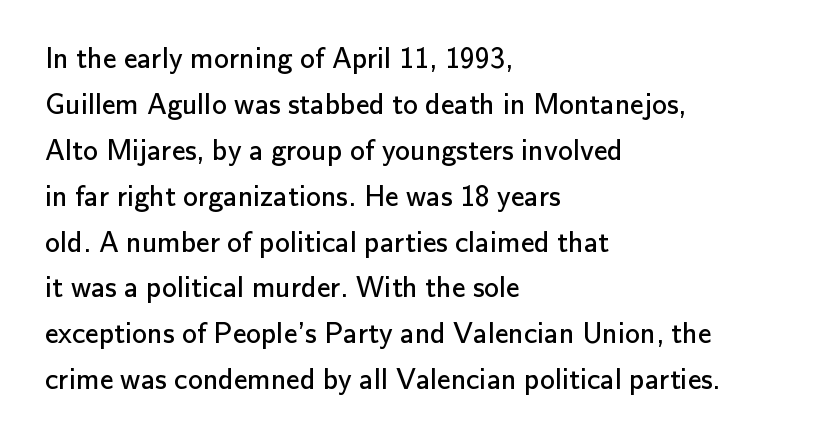
Q: Is the text bold? A: No.
Q: Is the text italic (slanted)? A: No, it is upright.
Q: Is the typeface a serif or a sans-serif typeface? A: Sans-serif.
Q: Is the text underlined? A: No.
Q: How is the paragraph aligned? A: Left-aligned.
Q: Is the spacing between letters normal or unusually wide? A: Normal.
Q: Is the spacing between lines tight, normal or loose? A: Normal.
Q: Width (condensed, normal, or wide)? A: Normal.
Q: Stroke contrast? A: Low.
Q: x-height? A: Small.
Q: Monospaced? A: No.
